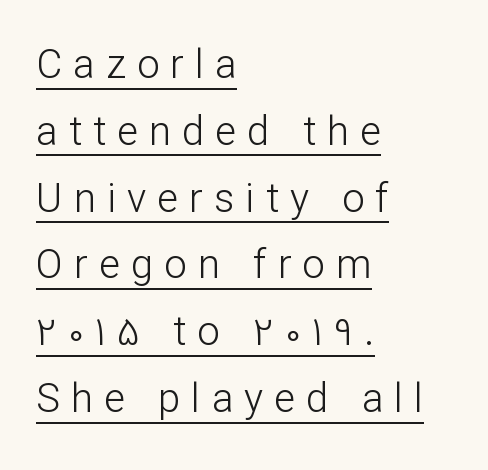
These glyphs show unthickened strokes, regular width or finer. Does extra space separate the letters? Yes, quite a lot of it. The paragraph shown leans on its left margin. This sample carries an underscore along the baseline area. Whoever set this chose a conventional vertical rhythm.
